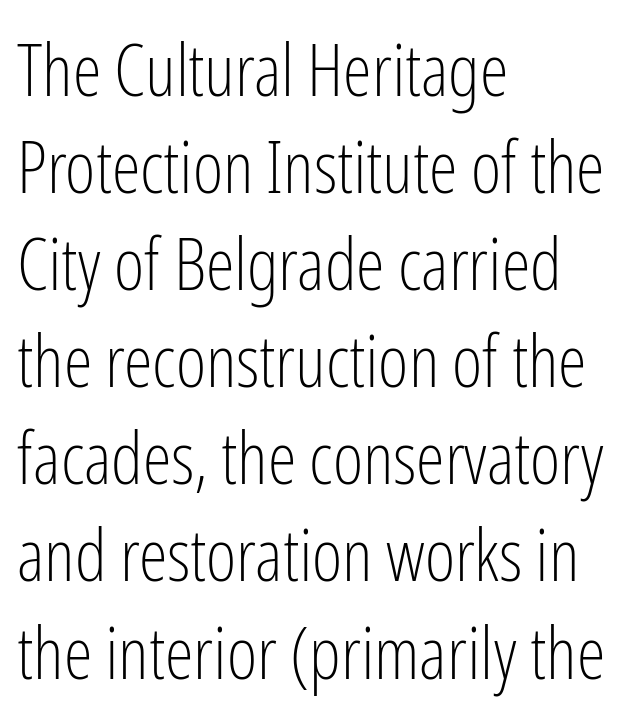
{"serif": "no", "italic": "no", "bold": "no", "weight": "light", "width": "condensed", "stroke_contrast": "low", "x_height": "medium", "monospaced": "no", "underline": "no", "align": "left", "line_spacing": "normal", "line_spacing_ratio": 1.33, "letter_spacing": "normal", "letter_spacing_em": 0.0, "glyph_px": 73}
